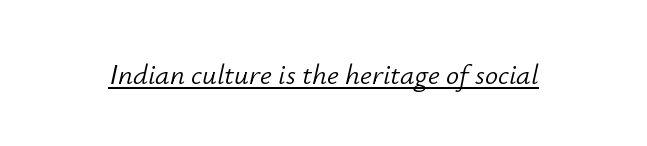
Q: Is the text bold? A: No.
Q: Is the text italic (slanted)? A: Yes, it leans right by about 12 degrees.
Q: Is the text underlined? A: Yes.
Q: Is the spacing between letters normal or unusually wide? A: Normal.
Q: Width (condensed, normal, or wide)? A: Normal.
Q: Stroke contrast? A: Low.
Q: x-height? A: Small.
Q: Monospaced? A: No.
